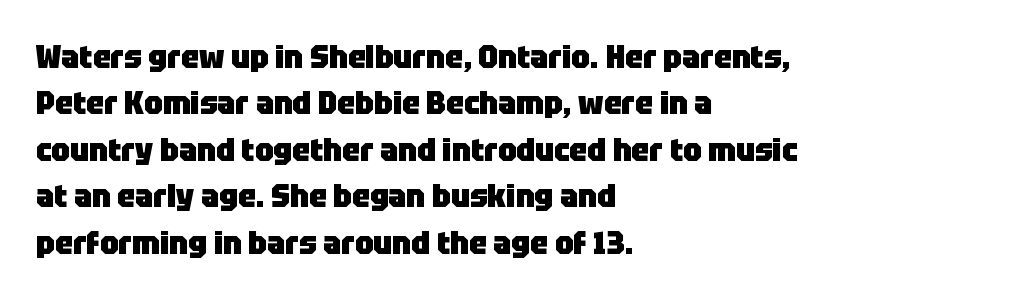
Style check: upright. Line beginnings align vertically; line endings do not. Default kerning and tracking; the words read as compact shapes. A typesetter would call this proportional, since set widths differ per character. Descenders hang freely into open space.
